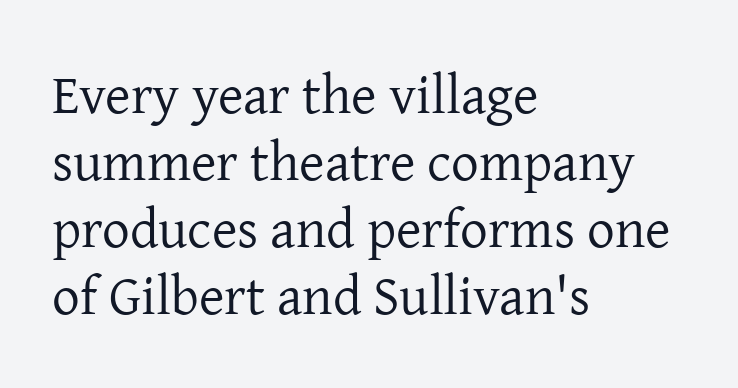
{"serif": "yes", "italic": "no", "bold": "no", "weight": "regular", "width": "normal", "stroke_contrast": "low", "x_height": "medium", "monospaced": "no", "underline": "no", "align": "left", "line_spacing_ratio": 1.22, "letter_spacing": "normal", "letter_spacing_em": 0.0, "glyph_px": 55}
